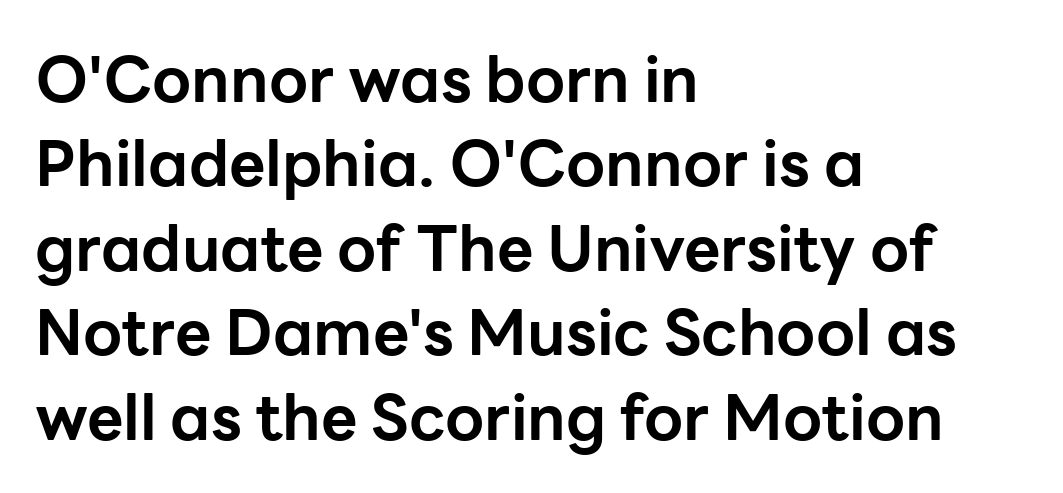
Q: Is the text bold? A: Yes.
Q: Is the text italic (slanted)? A: No, it is upright.
Q: Is the typeface a serif or a sans-serif typeface? A: Sans-serif.
Q: Is the text underlined? A: No.
Q: How is the paragraph aligned? A: Left-aligned.
Q: Is the spacing between letters normal or unusually wide? A: Normal.
Q: Is the spacing between lines tight, normal or loose? A: Normal.
Q: Width (condensed, normal, or wide)? A: Normal.
Q: Stroke contrast? A: Low.
Q: x-height? A: Medium.
Q: Monospaced? A: No.
